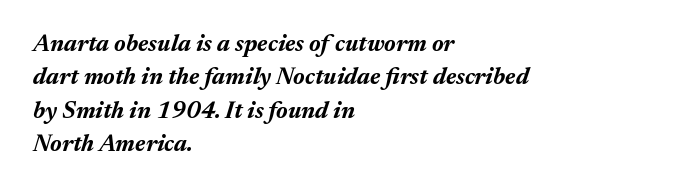
Q: Is the text bold? A: Yes.
Q: Is the text italic (slanted)? A: Yes, it leans right by about 17 degrees.
Q: Is the text underlined? A: No.
Q: How is the paragraph aligned? A: Left-aligned.
Q: Is the spacing between letters normal or unusually wide? A: Normal.
Q: Is the spacing between lines tight, normal or loose? A: Normal.
